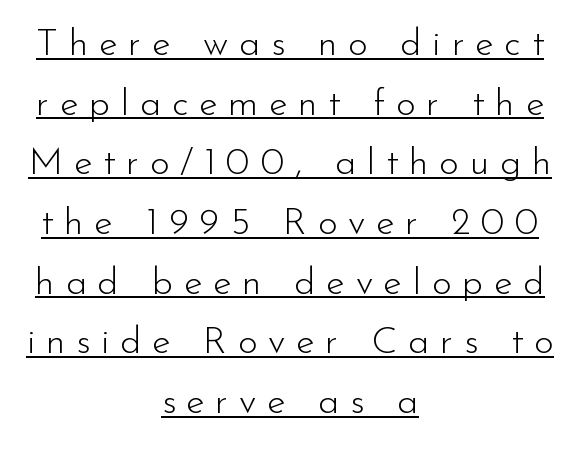
The image shows 38 px light sans-serif type, upright; set centered, normal line spacing (1.57x), unusually wide letter spacing (+0.28 em), underlined; low stroke contrast and a small x-height.
